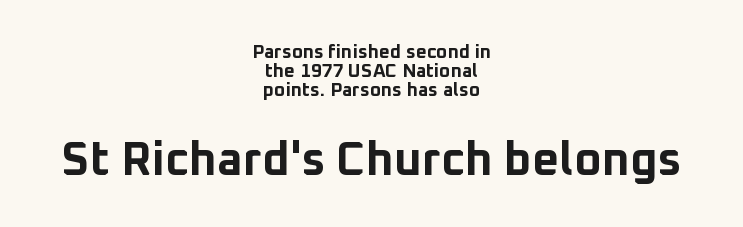
Ordinary non-slanted type is in use. You could not count columns in this text — the font is proportionally spaced. This rendering features lettering with no underline. Strong, thick strokes mark this as bold type. The font family rendered here belongs to the sans-serif group.
